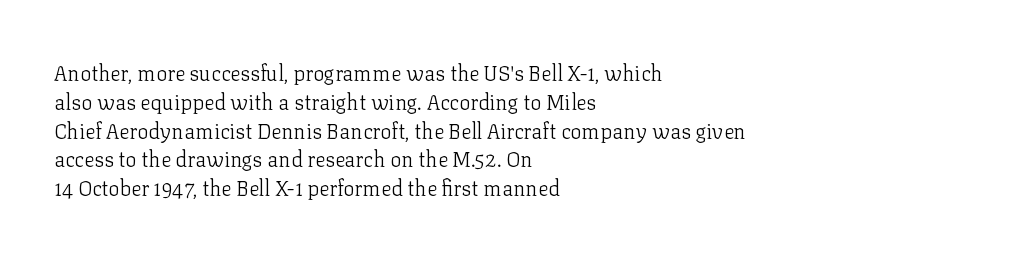
{"italic": "no", "bold": "no", "underline": "no", "align": "left", "line_spacing": "normal", "line_spacing_ratio": 1.37, "letter_spacing": "normal", "letter_spacing_em": 0.0, "glyph_px": 21}
